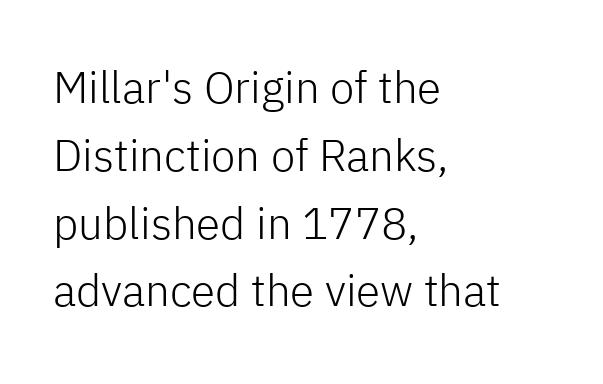
Q: Is the text bold? A: No.
Q: Is the text italic (slanted)? A: No, it is upright.
Q: Is the typeface a serif or a sans-serif typeface? A: Sans-serif.
Q: Is the text underlined? A: No.
Q: How is the paragraph aligned? A: Left-aligned.
Q: Is the spacing between letters normal or unusually wide? A: Normal.
Q: Is the spacing between lines tight, normal or loose? A: Normal.
Q: Width (condensed, normal, or wide)? A: Normal.
Q: Stroke contrast? A: Low.
Q: x-height? A: Medium.
Q: Monospaced? A: No.
